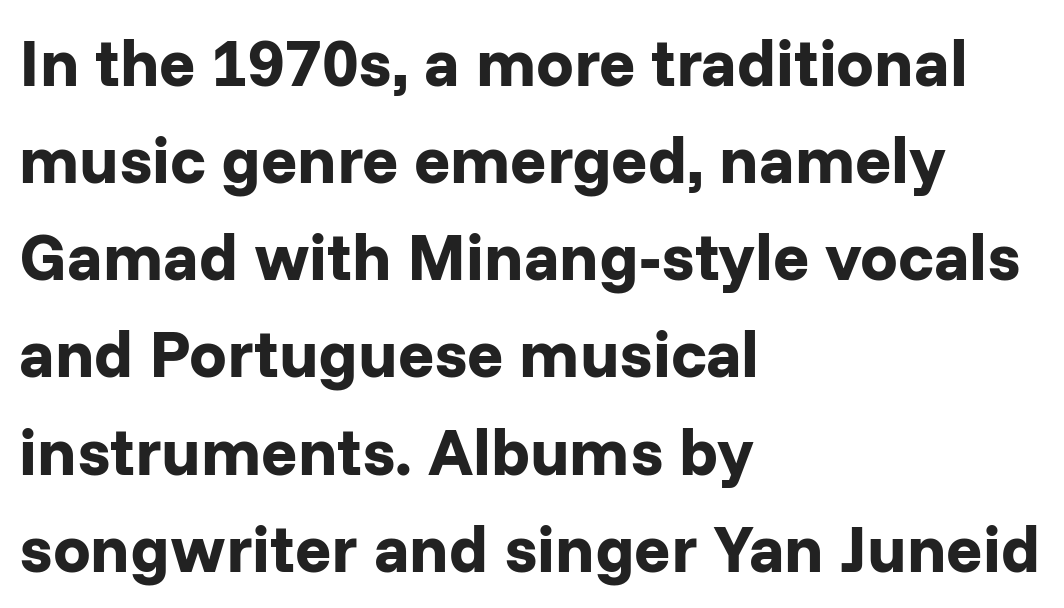
Q: Is the text bold? A: Yes.
Q: Is the text italic (slanted)? A: No, it is upright.
Q: Is the typeface a serif or a sans-serif typeface? A: Sans-serif.
Q: Is the text underlined? A: No.
Q: How is the paragraph aligned? A: Left-aligned.
Q: Is the spacing between letters normal or unusually wide? A: Normal.
Q: Is the spacing between lines tight, normal or loose? A: Normal.
Q: Width (condensed, normal, or wide)? A: Normal.
Q: Stroke contrast? A: Low.
Q: x-height? A: Medium.
Q: Monospaced? A: No.
